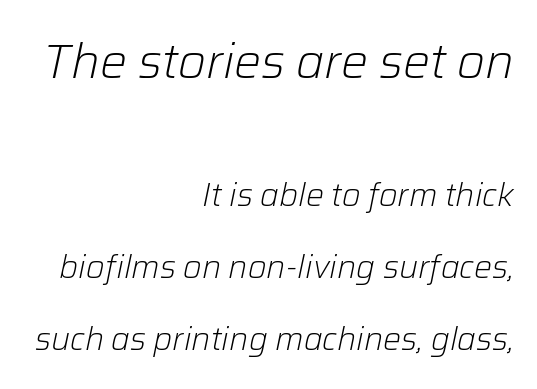
{"italic": "yes", "lean": "right", "slant_degrees": 12, "bold": "no", "weight": "light", "width": "normal", "stroke_contrast": "low", "x_height": "medium", "monospaced": "no", "underline": "no", "align": "right", "line_spacing": "loose", "line_spacing_ratio": 2.25, "letter_spacing": "normal", "letter_spacing_em": 0.0, "larger_block": "first", "size_ratio": 1.5, "glyph_px": 48}
